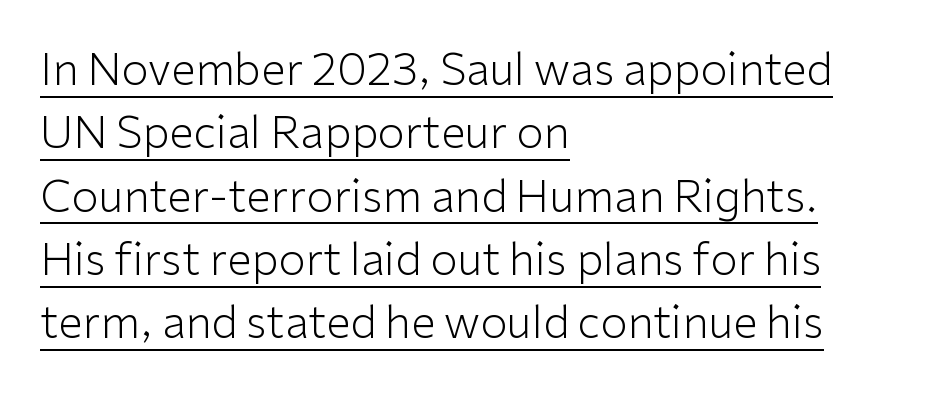
Q: Is the text bold? A: No.
Q: Is the text italic (slanted)? A: No, it is upright.
Q: Is the typeface a serif or a sans-serif typeface? A: Sans-serif.
Q: Is the text underlined? A: Yes.
Q: How is the paragraph aligned? A: Left-aligned.
Q: Is the spacing between letters normal or unusually wide? A: Normal.
Q: Is the spacing between lines tight, normal or loose? A: Normal.
Q: Width (condensed, normal, or wide)? A: Normal.
Q: Stroke contrast? A: Low.
Q: x-height? A: Medium.
Q: Monospaced? A: No.
